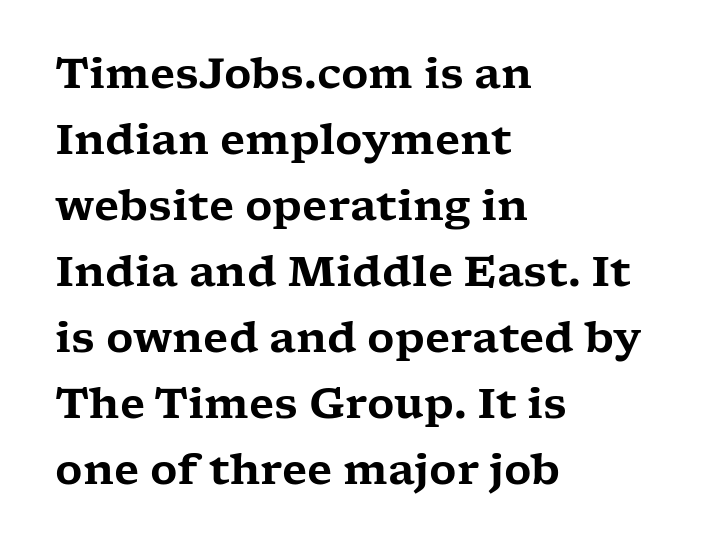
Q: Is the text italic (slanted)? A: No, it is upright.
Q: Is the typeface a serif or a sans-serif typeface? A: Serif.
Q: Is the text underlined? A: No.
Q: How is the paragraph aligned? A: Left-aligned.
Q: Is the spacing between letters normal or unusually wide? A: Normal.
Q: Is the spacing between lines tight, normal or loose? A: Normal.
Q: Width (condensed, normal, or wide)? A: Wide.
Q: Stroke contrast? A: Low.
Q: x-height? A: Medium.
Q: Monospaced? A: No.
